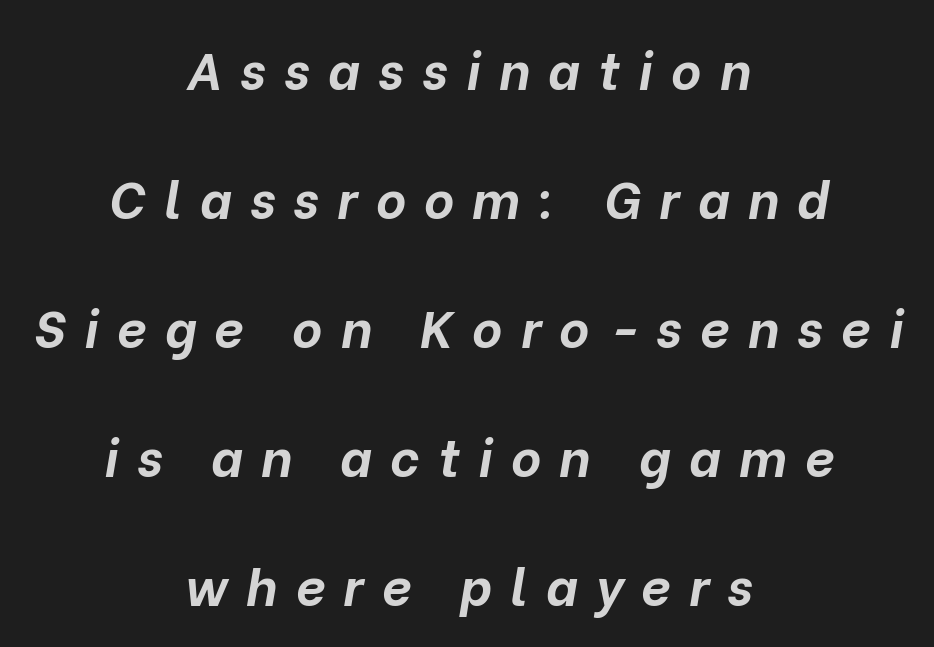
{"italic": "yes", "lean": "right", "slant_degrees": 10, "bold": "yes", "weight": "bold", "width": "normal", "stroke_contrast": "low", "x_height": "medium", "monospaced": "no", "underline": "no", "align": "center", "line_spacing": "loose", "line_spacing_ratio": 2.48, "letter_spacing": "wide", "letter_spacing_em": 0.35, "glyph_px": 52}
